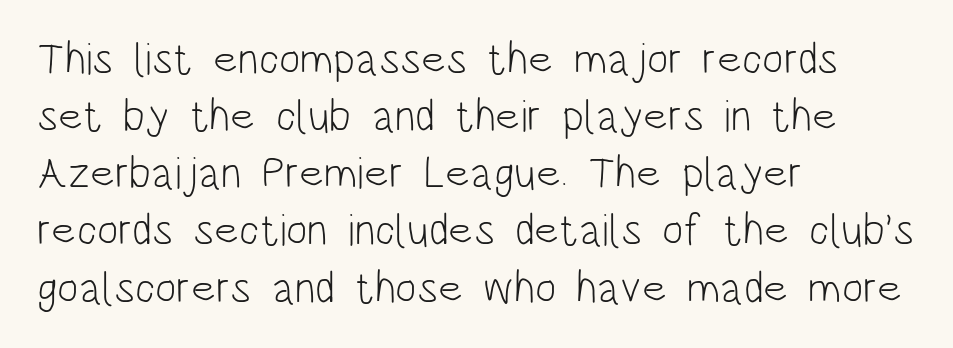
The string is rendered with underlining switched off. Reading down the block, your eye returns to a fixed left position each line. In terms of letterspacing, this is plain default setting. Spacing verdict: proportional, widths tailored to each character. No extra ink here — the face is not bold.
